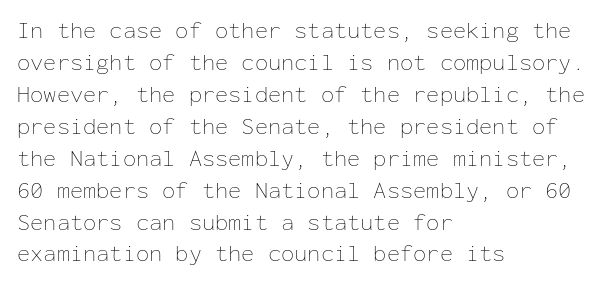
{"italic": "no", "bold": "no", "underline": "no", "align": "left", "line_spacing": "normal", "line_spacing_ratio": 1.33, "letter_spacing": "normal", "letter_spacing_em": 0.0, "glyph_px": 24}
